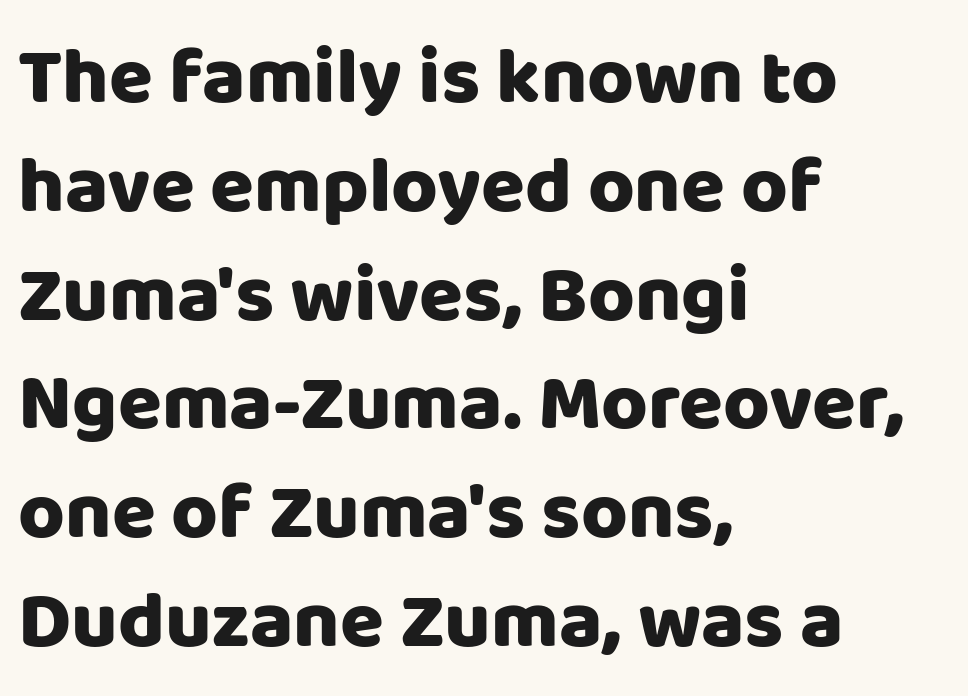
Here the designer chose a conventional face with non-uniform glyph widths. The passage shown is typeset with a sans-serif family. The passage shown stacks its lines at a standard gap. Alignment: flush left.
